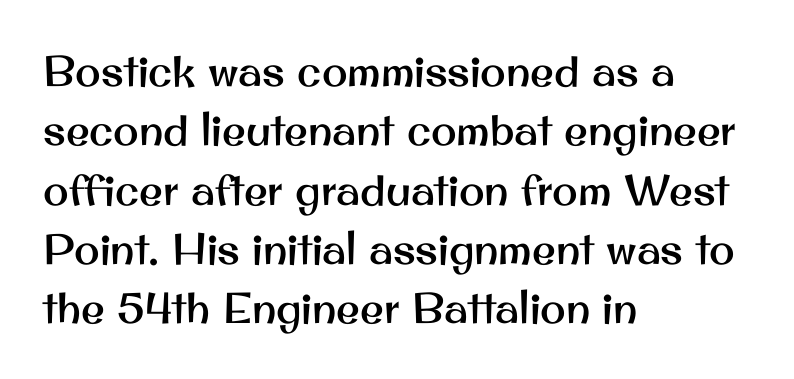
In terms of posture, this sample is upright. Short note: letters normally spaced. Bare-footed words on every line. Regarding serifs, this sample does without them. Whoever set this chose a conventional vertical rhythm. This sample has the flowing, uneven cadence of proportional lettering.
